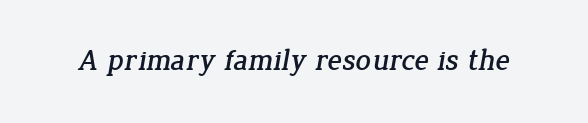
The image shows 30 px serif type; set normal letter spacing, not underlined; low stroke contrast and a medium x-height.
